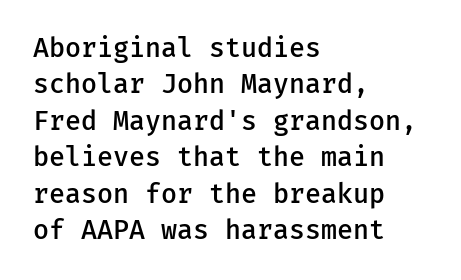
{"italic": "no", "bold": "semi", "underline": "no", "align": "left", "line_spacing": "normal", "line_spacing_ratio": 1.4, "letter_spacing": "normal", "letter_spacing_em": 0.0, "glyph_px": 26}
